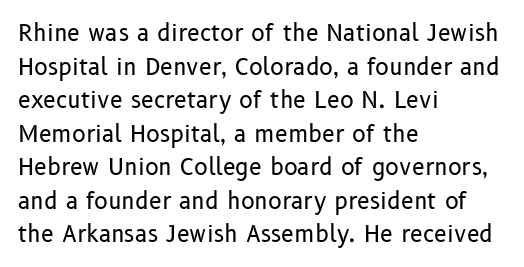
The image shows 23 px text type, upright; set left-aligned, normal line spacing (1.46x), normal letter spacing, not underlined.
